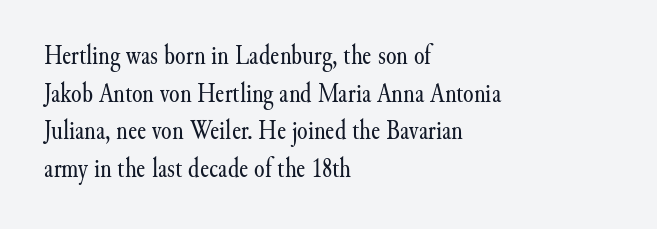
{"italic": "no", "bold": "no", "underline": "no", "align": "left", "line_spacing": "normal", "line_spacing_ratio": 1.39, "letter_spacing": "normal", "letter_spacing_em": 0.0, "glyph_px": 27}
